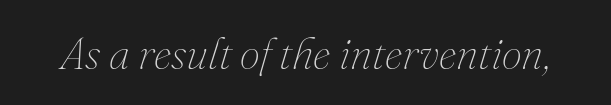
The typesetting does not lean heavy: it is not bold. Words float on clear page, feet unadorned. Here the glyphs are tracked normally, forming tight word shapes. The letters advance in unequal steps, a hallmark of proportional type.
